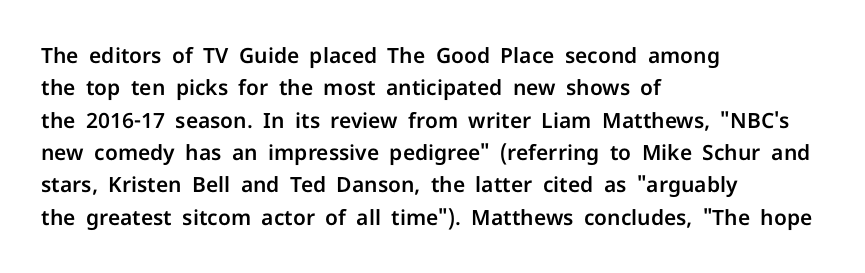
The image shows 21 px text type, upright; set left-aligned, normal line spacing (1.54x), normal letter spacing, not underlined.
